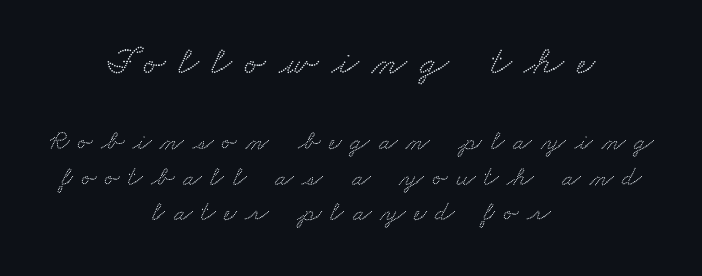
Nobody drew a line under any word here. Evenly set lines give the paragraph a standard silhouette. Do the characters align in a grid? No, the font is proportional. Character size in the leading block exceeds that of the trailing block. Each word looks stretched out because of the extra space between its letters.
